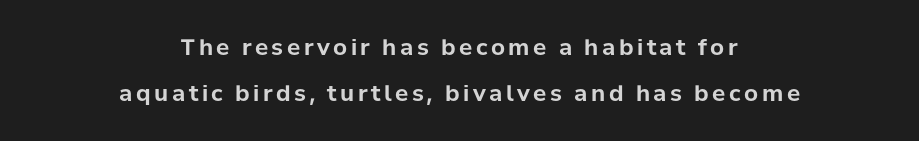
Q: Is the text bold? A: Yes.
Q: Is the text italic (slanted)? A: No, it is upright.
Q: Is the text underlined? A: No.
Q: How is the paragraph aligned? A: Centered.
Q: Is the spacing between lines tight, normal or loose? A: Loose.
